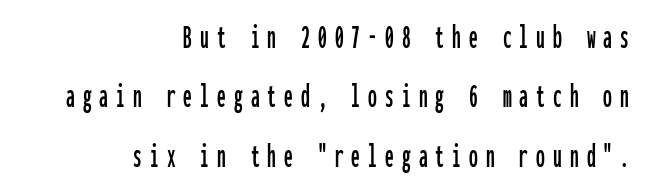
{"serif": "no", "italic": "no", "width": "condensed", "stroke_contrast": "low", "x_height": "medium", "monospaced": "yes", "underline": "no", "align": "right", "line_spacing": "normal", "line_spacing_ratio": 1.7, "letter_spacing": "wide", "letter_spacing_em": 0.23, "glyph_px": 35}
